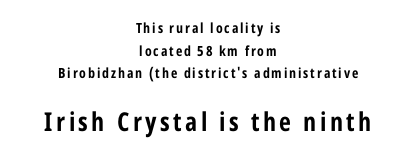
Plain, unruled lines of type. Its strokes are broad and dark, the hallmark of bold type. If you drew a line through each stem, it would be perfectly vertical. You get the small type first, then a jump to larger type. Horizontal alignment here is central, giving a formal, balanced look.
